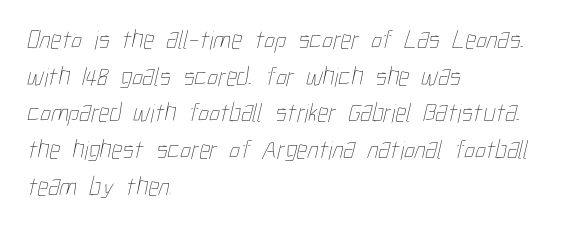
Q: Is the text bold? A: No.
Q: Is the text underlined? A: No.
Q: How is the paragraph aligned? A: Left-aligned.
Q: Is the spacing between letters normal or unusually wide? A: Normal.
Q: Is the spacing between lines tight, normal or loose? A: Normal.
